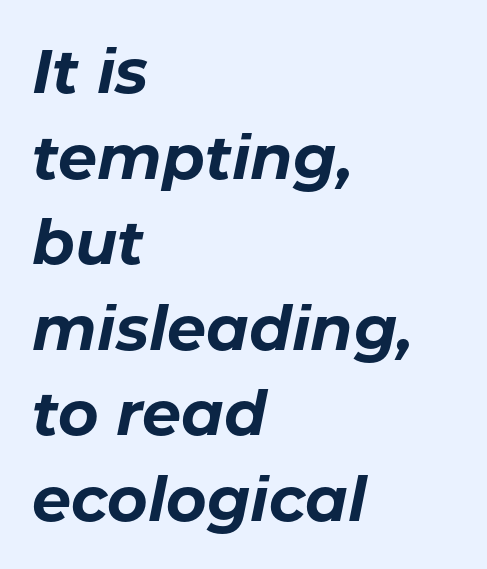
The passage is arranged the way most books set body copy — flush left. These lines sit exactly where default settings would place them. Descender tails drop into unmarked territory. Each word holds together tightly as a unit, with standard inter-letter gaps.
